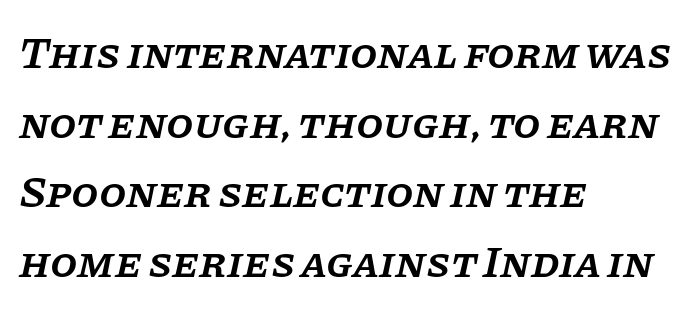
The image shows 44 px semibold serif type, italic (leaning right); set left-aligned, normal line spacing (1.58x), normal letter spacing, not underlined; low stroke contrast and a large x-height.
